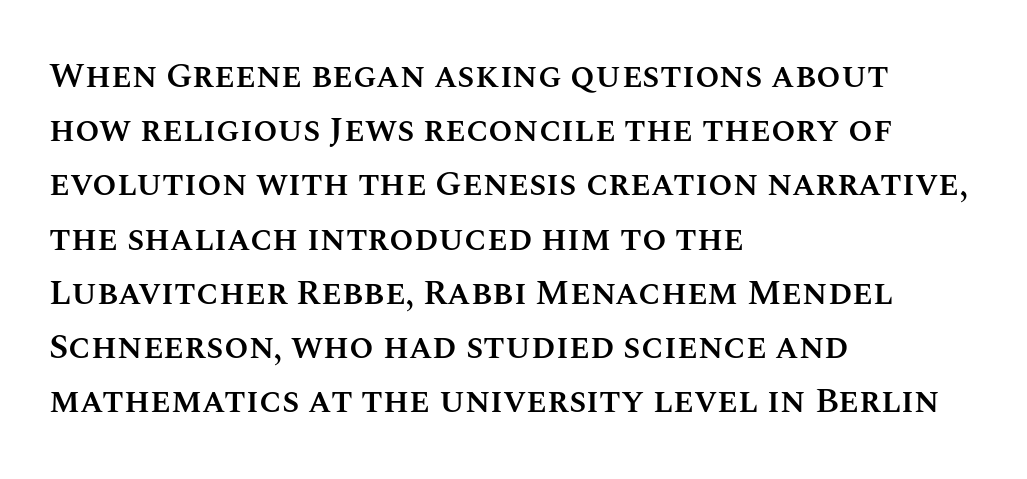
{"italic": "no", "bold": "semi", "weight": "semibold", "width": "normal", "stroke_contrast": "medium", "x_height": "large", "monospaced": "no", "underline": "no", "align": "left", "line_spacing": "normal", "line_spacing_ratio": 1.55, "letter_spacing": "normal", "letter_spacing_em": 0.0, "glyph_px": 35}
